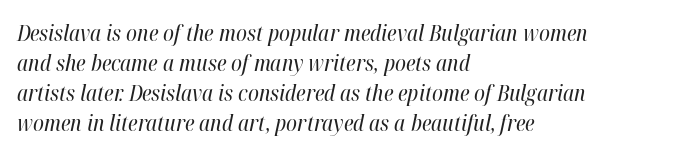
The image shows 22 px text type, italic (leaning right); set left-aligned, normal line spacing (1.36x), normal letter spacing, not underlined.
